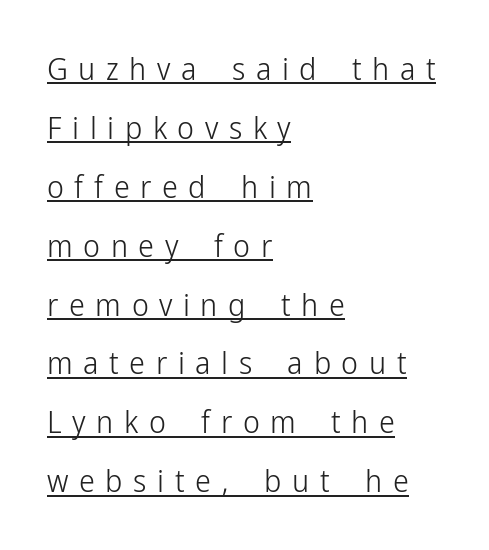
This is underlined copy, the kind a proofreader might mark for attention. The text block is weighted toward the left margin, trailing off unevenly rightward. Regarding serifs, this sample does without them. In terms of posture, this sample is upright.
